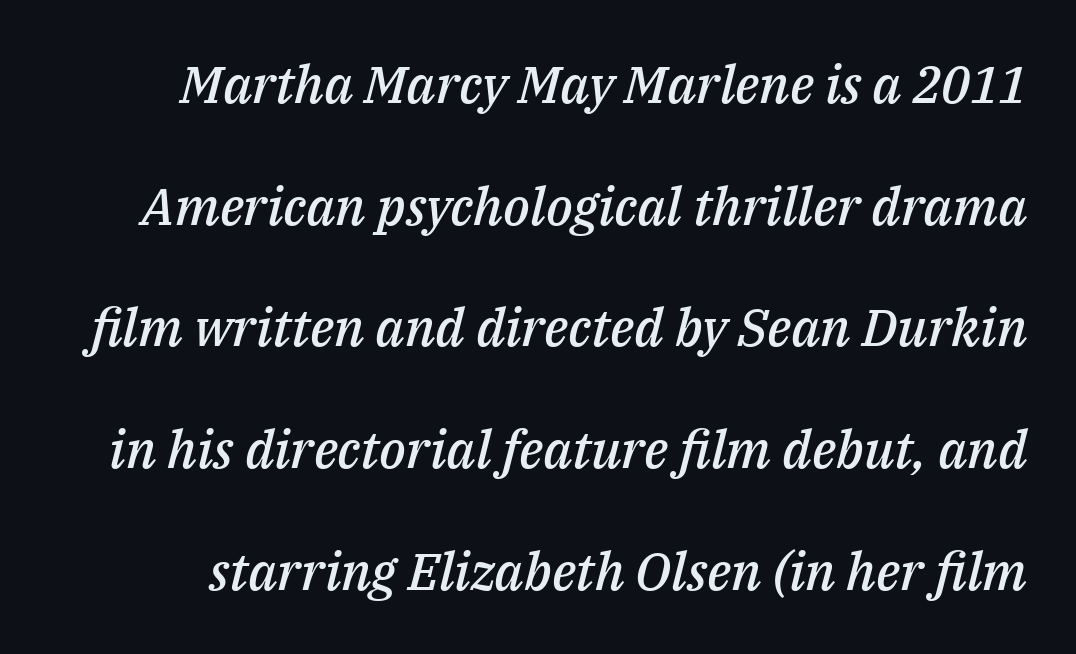
The image shows 52 px semibold type, italic (leaning right); set loose line spacing (2.34x), normal letter spacing, not underlined; medium stroke contrast and a medium x-height.
